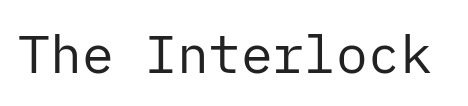
The image shows 53 px regular-weight sans-serif type, upright; set normal letter spacing, not underlined; low stroke contrast and a medium x-height.
